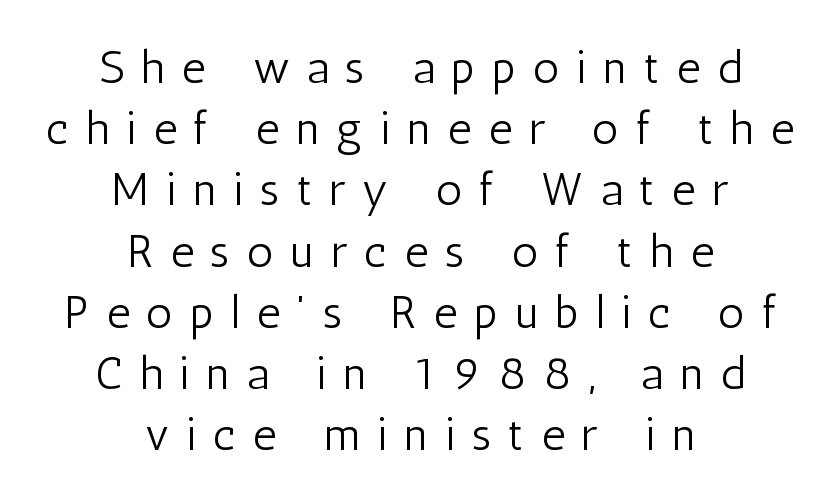
Q: Is the text bold? A: No.
Q: Is the text italic (slanted)? A: No, it is upright.
Q: Is the typeface a serif or a sans-serif typeface? A: Sans-serif.
Q: Is the text underlined? A: No.
Q: How is the paragraph aligned? A: Centered.
Q: Is the spacing between letters normal or unusually wide? A: Unusually wide.
Q: Is the spacing between lines tight, normal or loose? A: Normal.
Q: Width (condensed, normal, or wide)? A: Condensed.
Q: Stroke contrast? A: Low.
Q: x-height? A: Medium.
Q: Monospaced? A: No.
